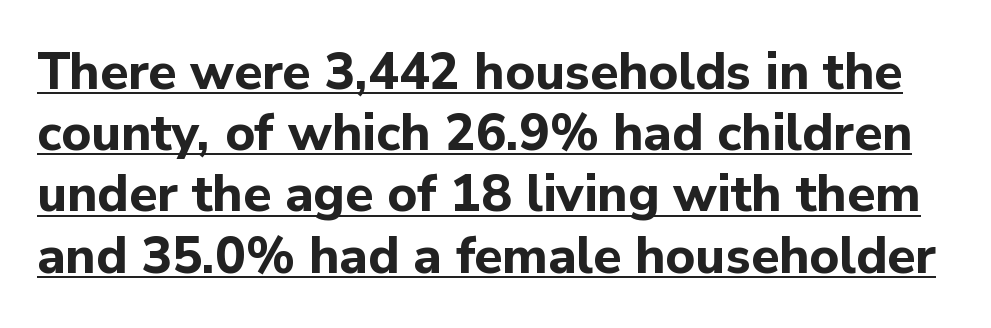
The image shows 51 px bold sans-serif type, upright; set line spacing 1.2x, normal letter spacing, underlined; low stroke contrast and a medium x-height.
